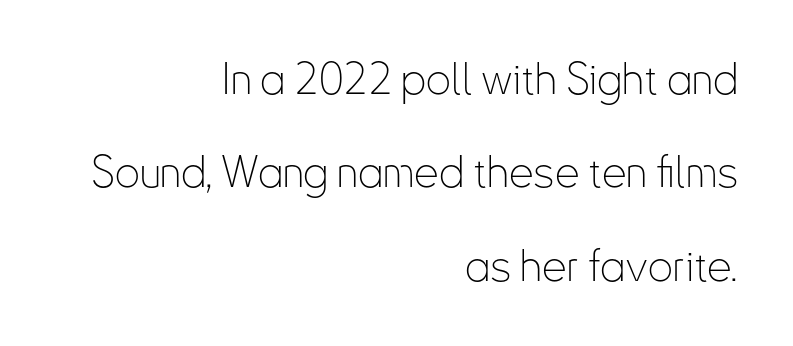
{"serif": "no", "italic": "no", "bold": "no", "weight": "thin", "width": "condensed", "stroke_contrast": "low", "x_height": "small", "monospaced": "no", "underline": "no", "align": "right", "line_spacing": "loose", "line_spacing_ratio": 2.12, "letter_spacing": "normal", "letter_spacing_em": 0.0, "glyph_px": 44}
